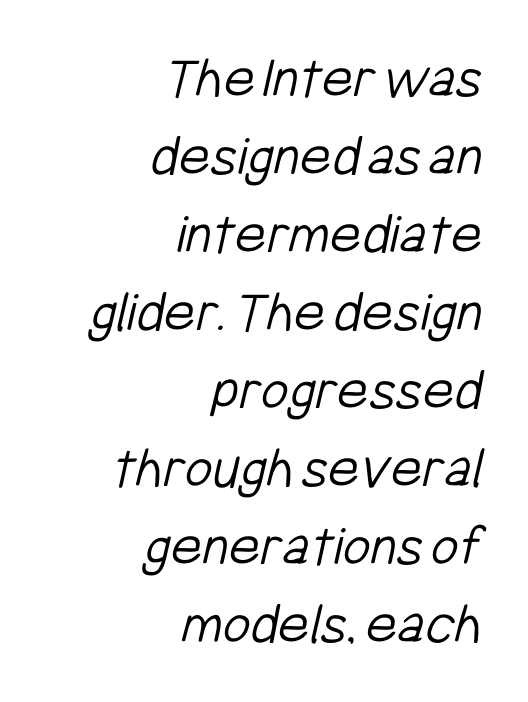
Horizontal bands of white between lines are of average thickness. Varying glyph widths throughout — classic text-font behaviour. Unbolded letterforms with no extra heft. Does the type have serifs? No, each stem ends abruptly. Observe the ordinary spacing: letters are neighbours, not strangers. The strip under each line holds only bare page.
